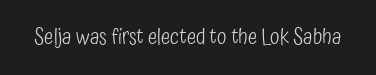
{"italic": "no", "bold": "no", "underline": "no", "letter_spacing": "normal", "letter_spacing_em": 0.0, "glyph_px": 22}
